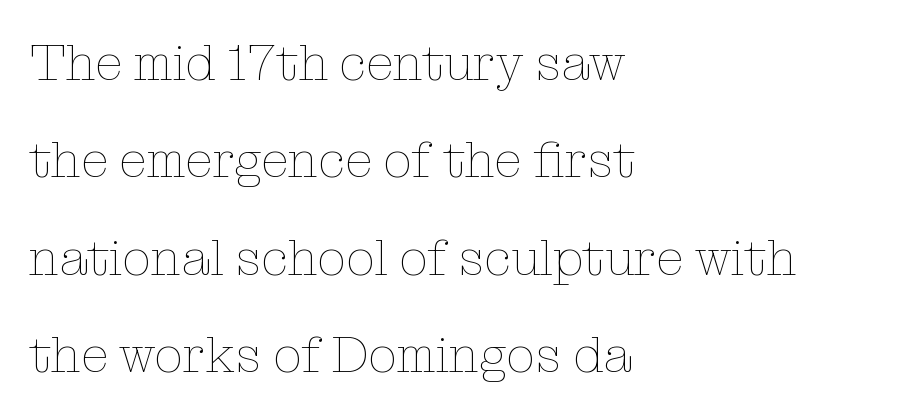
The image shows 51 px thin type, upright; set left-aligned, loose line spacing (1.91x), normal letter spacing, not underlined; low stroke contrast and a medium x-height.
